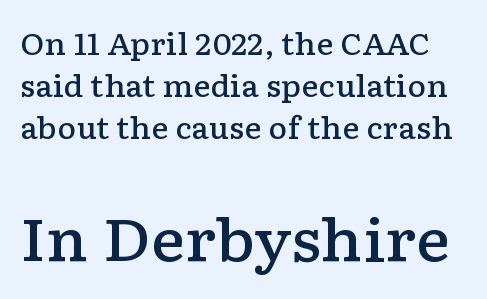
The image shows 58 px semibold, wide serif type, upright; set normal line spacing (1.44x), normal letter spacing, not underlined; the second (bottom) block is 2.0x larger; low stroke contrast and a medium x-height.
